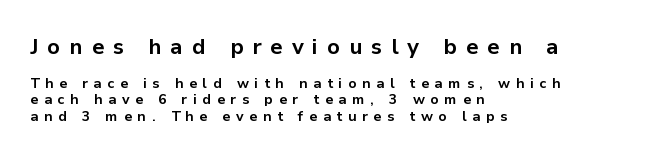
Q: Is the text bold? A: Yes.
Q: Is the text italic (slanted)? A: No, it is upright.
Q: Is the text underlined? A: No.
Q: How is the paragraph aligned? A: Left-aligned.
Q: Is the spacing between letters normal or unusually wide? A: Unusually wide.
Q: Which block of text is set in a larger size, the first (top) or the second (bottom)? A: The first (top) one.
